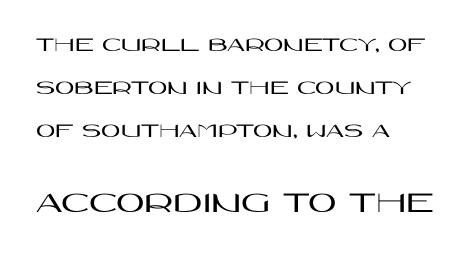
The zone under the glyphs is completely vacant. Here the glyphs are tracked normally, forming tight word shapes. This sample trades compactness for vertical openness between lines. Upright lettering throughout. Nope, no serifs anywhere on these letters. Left-aligned paragraph, ragged on the right.
